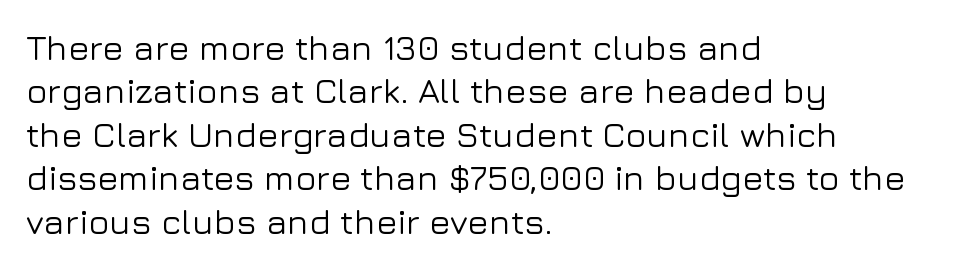
{"serif": "no", "italic": "no", "width": "normal", "stroke_contrast": "low", "x_height": "medium", "monospaced": "no", "underline": "no", "align": "left", "line_spacing_ratio": 1.24, "letter_spacing": "normal", "letter_spacing_em": 0.0, "glyph_px": 35}
